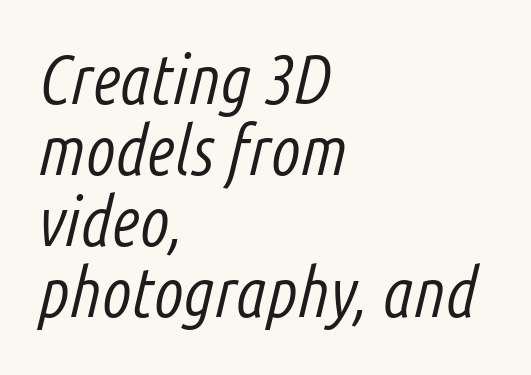
{"italic": "yes", "lean": "right", "slant_degrees": 14, "bold": "no", "weight": "light", "width": "condensed", "stroke_contrast": "low", "x_height": "medium", "monospaced": "no", "underline": "no", "align": "left", "line_spacing": "tight", "line_spacing_ratio": 1.03, "letter_spacing": "normal", "letter_spacing_em": 0.0, "glyph_px": 69}
